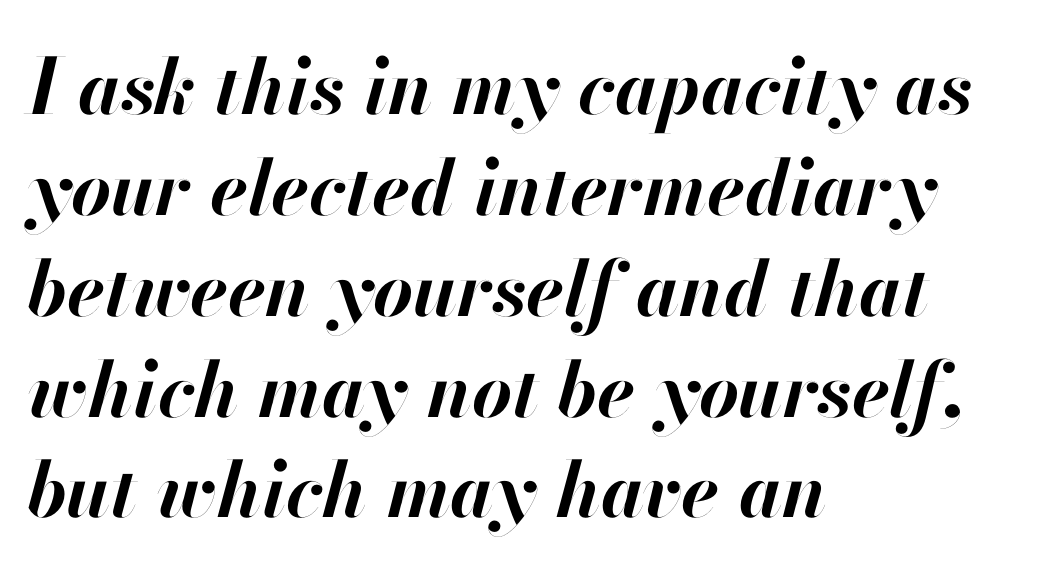
Q: Is the text bold? A: Yes.
Q: Is the text italic (slanted)? A: Yes, it leans right by about 13 degrees.
Q: Is the text underlined? A: No.
Q: How is the paragraph aligned? A: Left-aligned.
Q: Is the spacing between letters normal or unusually wide? A: Normal.
Q: Is the spacing between lines tight, normal or loose? A: Normal.
Q: Width (condensed, normal, or wide)? A: Normal.
Q: Stroke contrast? A: High.
Q: x-height? A: Small.
Q: Monospaced? A: No.
